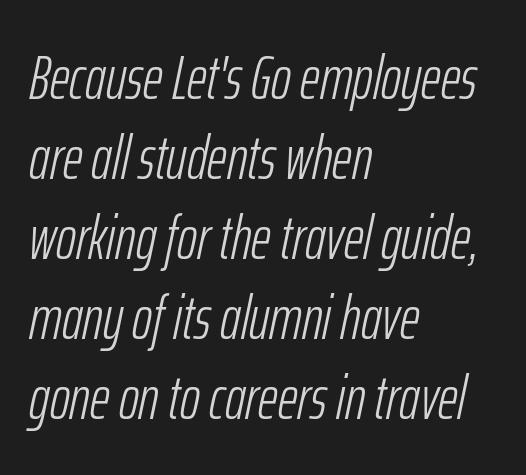
Does extra space separate the letters? No, they use regular spacing. The face looks like a standard text weight, possibly lighter. Rows of type keep a routine distance in the vertical direction. The text carries the slant typical of an italic or oblique font.
